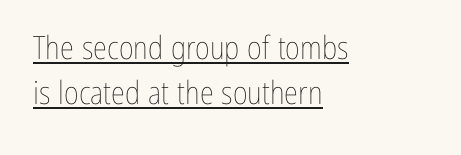
Q: Is the text bold? A: No.
Q: Is the text italic (slanted)? A: No, it is upright.
Q: Is the text underlined? A: Yes.
Q: How is the paragraph aligned? A: Left-aligned.
Q: Is the spacing between letters normal or unusually wide? A: Normal.
Q: Is the spacing between lines tight, normal or loose? A: Normal.
Q: Width (condensed, normal, or wide)? A: Condensed.
Q: Stroke contrast? A: Low.
Q: x-height? A: Medium.
Q: Monospaced? A: No.
